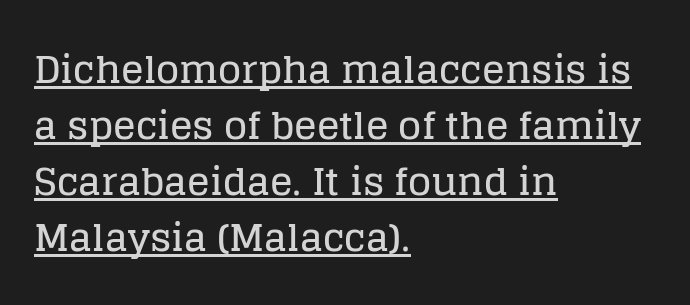
Observe the serifs anchoring each vertical stroke in this sample. Tracking here is standard; glyphs follow each other at the usual distance. A baseline rule has been typeset under these characters. Here the designer chose a conventional face with non-uniform glyph widths. Line spacing here is normal. Nope, not italic — everything's standing straight.
